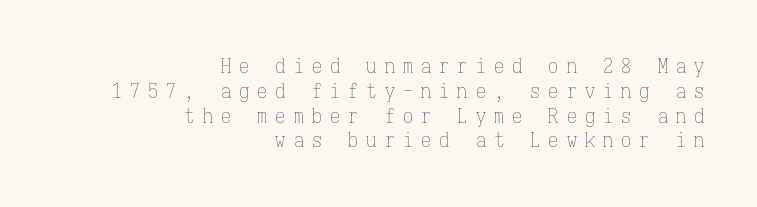
Typeset ragged left — the right edge is the straight one. No extra ink here — the face is not bold. Loose tracking; the words dissolve into strings of separated letters. The font's upright variant was chosen for this text. Check the space under the baseline: it is left empty.
